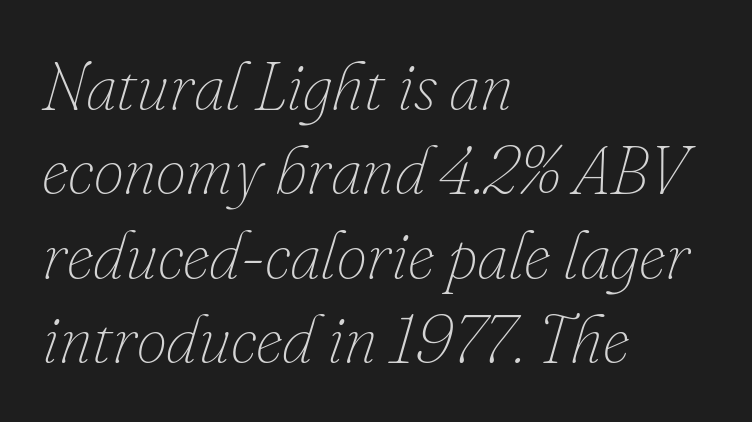
The font is comparable to plain body text, perhaps lighter. Yep, that's italic — everything's leaning. These lines are set flush left with a ragged right edge. Students, note that the glyphs here touch the page at normal intervals.
